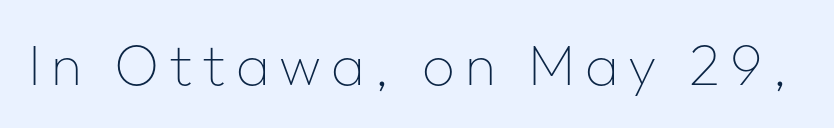
The image shows 57 px thin sans-serif type, upright; set not underlined; low stroke contrast and a medium x-height.
